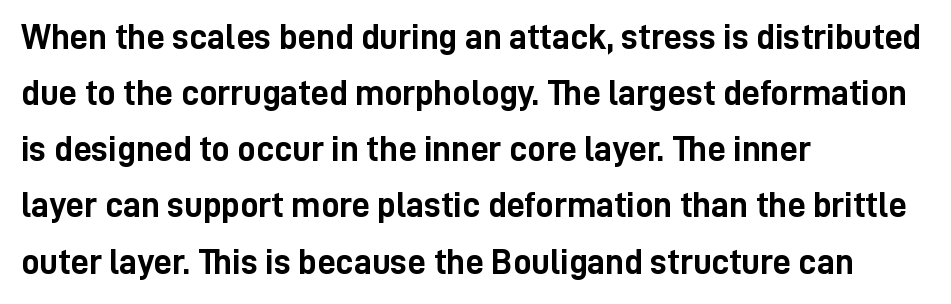
Q: Is the text bold? A: Yes.
Q: Is the text italic (slanted)? A: No, it is upright.
Q: Is the typeface a serif or a sans-serif typeface? A: Sans-serif.
Q: Is the text underlined? A: No.
Q: How is the paragraph aligned? A: Left-aligned.
Q: Is the spacing between letters normal or unusually wide? A: Normal.
Q: Is the spacing between lines tight, normal or loose? A: Normal.
Q: Width (condensed, normal, or wide)? A: Condensed.
Q: Stroke contrast? A: Low.
Q: x-height? A: Medium.
Q: Monospaced? A: No.
